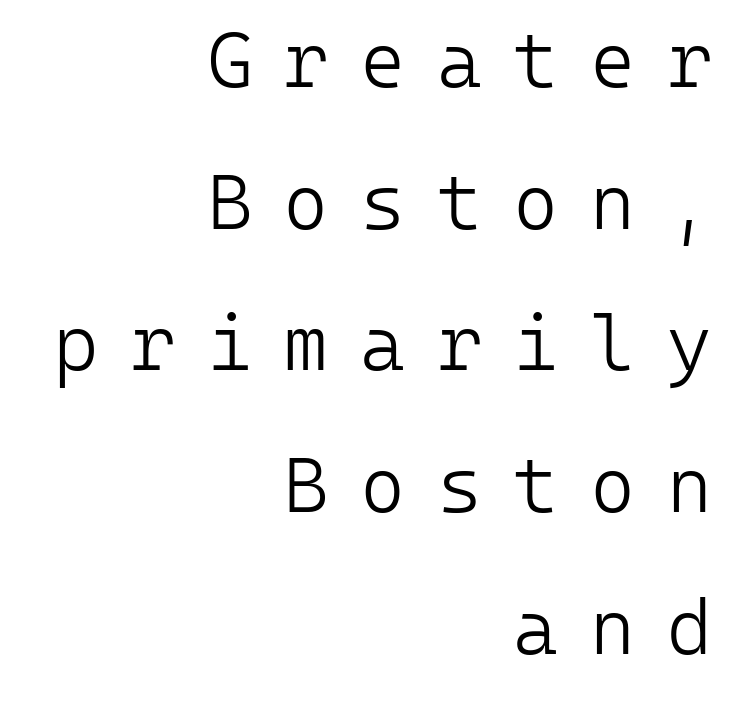
Q: Is the text bold? A: No.
Q: Is the text italic (slanted)? A: No, it is upright.
Q: Is the typeface a serif or a sans-serif typeface? A: Sans-serif.
Q: Is the text underlined? A: No.
Q: How is the paragraph aligned? A: Right-aligned.
Q: Is the spacing between letters normal or unusually wide? A: Unusually wide.
Q: Width (condensed, normal, or wide)? A: Normal.
Q: Stroke contrast? A: Low.
Q: x-height? A: Medium.
Q: Monospaced? A: Yes.
